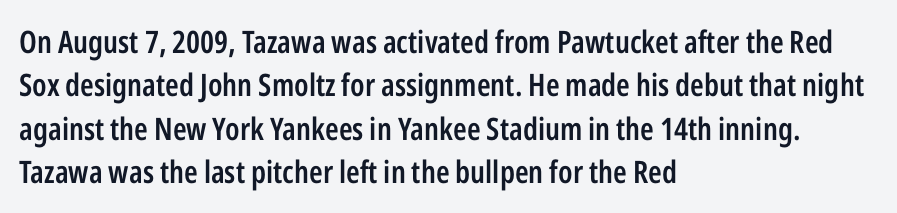
Q: Is the text bold? A: Semi-bold.
Q: Is the text italic (slanted)? A: No, it is upright.
Q: Is the typeface a serif or a sans-serif typeface? A: Sans-serif.
Q: Is the text underlined? A: No.
Q: How is the paragraph aligned? A: Left-aligned.
Q: Is the spacing between letters normal or unusually wide? A: Normal.
Q: Is the spacing between lines tight, normal or loose? A: Normal.
Q: Width (condensed, normal, or wide)? A: Condensed.
Q: Stroke contrast? A: Low.
Q: x-height? A: Medium.
Q: Monospaced? A: No.
